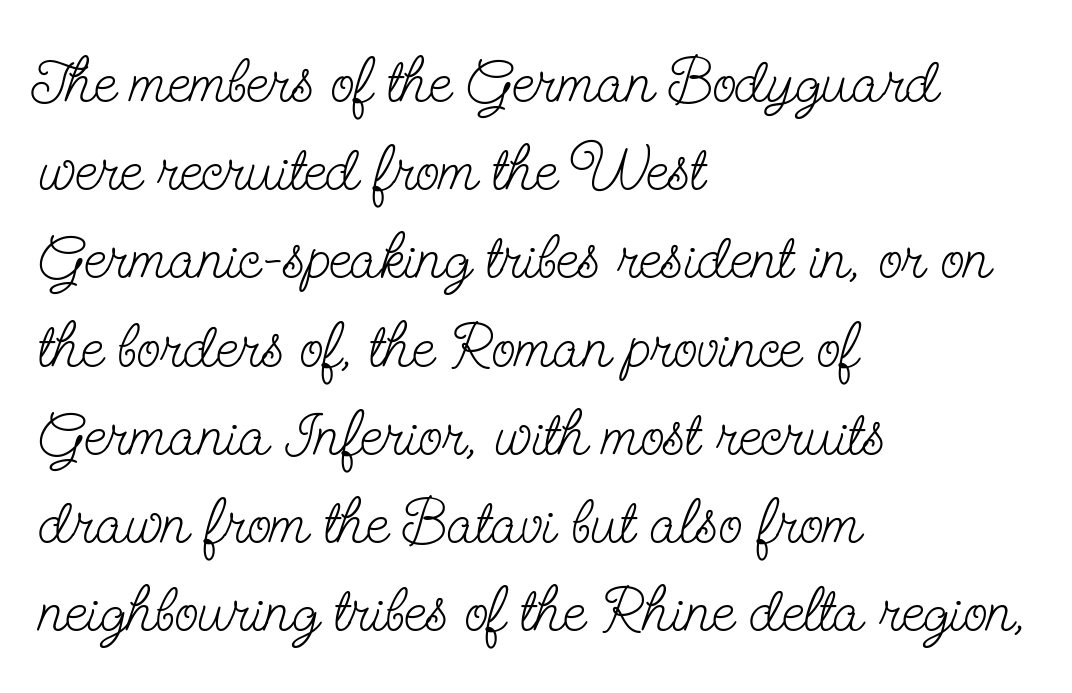
The image shows 63 px light, condensed serif type; set left-aligned, normal line spacing (1.4x), normal letter spacing, not underlined; low stroke contrast and a small x-height.
